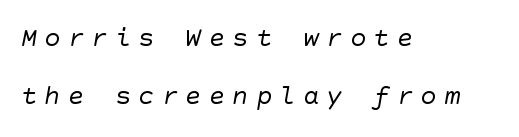
Q: Is the text bold? A: No.
Q: Is the text underlined? A: No.
Q: How is the paragraph aligned? A: Left-aligned.
Q: Is the spacing between letters normal or unusually wide? A: Unusually wide.
Q: Is the spacing between lines tight, normal or loose? A: Loose.
